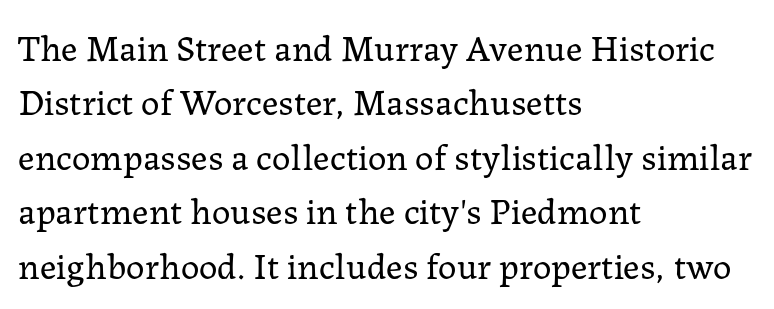
The image shows 37 px regular-weight serif type, upright; set left-aligned, normal line spacing (1.47x), normal letter spacing, not underlined; low stroke contrast and a medium x-height.
